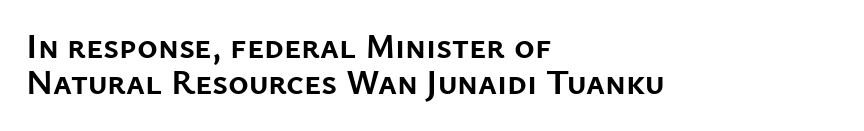
Proportional: the letters do not fall into vertical columns. Regarding leading, the lines here are crowded together. Layout note: lines flush left. The characters display no serif detailing; their extremities are plain. The glyphs are unaccompanied by any horizontal stroke below them. This rendering leaves character spacing at its baseline value.
